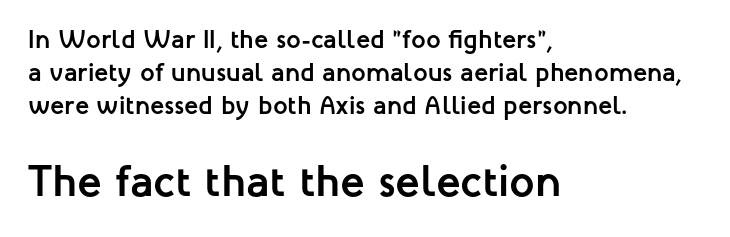
{"serif": "no", "italic": "no", "bold": "yes", "weight": "semibold", "width": "normal", "stroke_contrast": "low", "x_height": "medium", "monospaced": "no", "underline": "no", "align": "left", "line_spacing": "normal", "line_spacing_ratio": 1.26, "letter_spacing": "normal", "letter_spacing_em": 0.0, "larger_block": "second", "size_ratio": 1.73, "glyph_px": 45}
